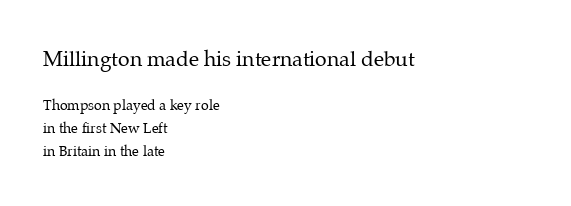
Horizontal alignment here is leftward, the default for most running prose. Characters follow at the spacing the type designer built in. The passage shown is not bold in any degree. In terms of leading, this rendering sits right in the middle.
